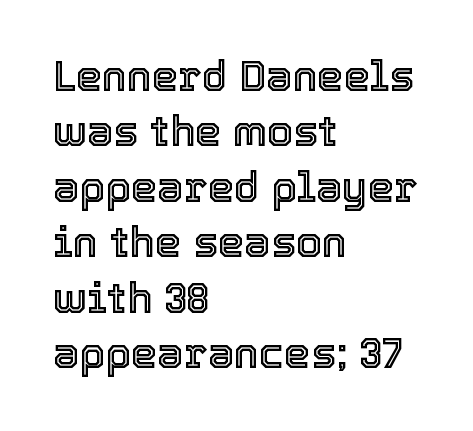
Compared with typical paragraphs, the rows here are spaced about the same. The paragraph shown leans on its left margin. The gaps between neighbouring characters are ordinary and unremarkable. Anything drawn beneath the words? Only blank space.
